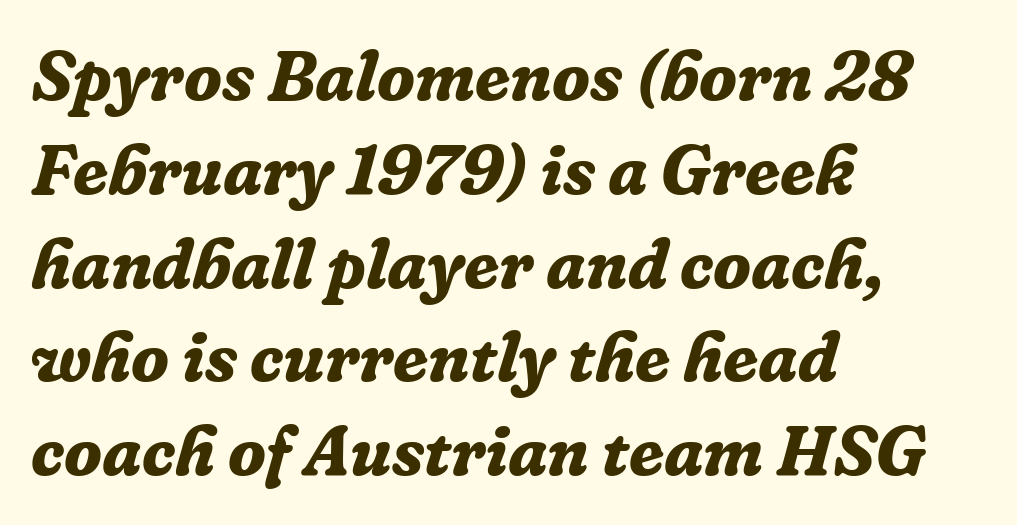
Q: Is the text bold? A: Yes.
Q: Is the text italic (slanted)? A: Yes, it leans right by about 16 degrees.
Q: Is the typeface a serif or a sans-serif typeface? A: Serif.
Q: Is the text underlined? A: No.
Q: How is the paragraph aligned? A: Left-aligned.
Q: Is the spacing between letters normal or unusually wide? A: Normal.
Q: Is the spacing between lines tight, normal or loose? A: Normal.
Q: Width (condensed, normal, or wide)? A: Normal.
Q: Stroke contrast? A: Low.
Q: x-height? A: Medium.
Q: Monospaced? A: No.
